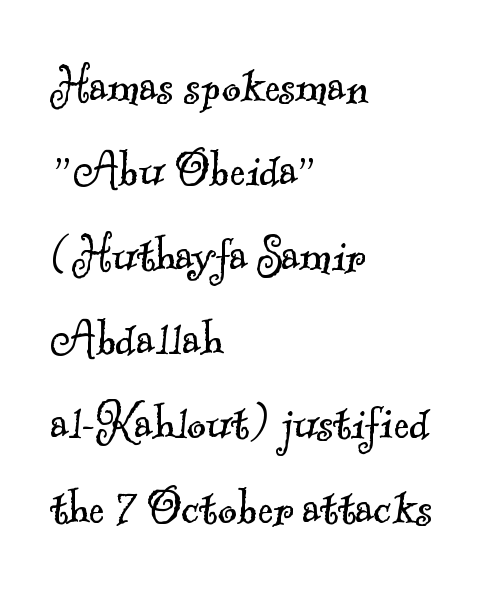
The image shows 57 px light serif type; set left-aligned, normal line spacing (1.48x), normal letter spacing, not underlined; a small x-height.
